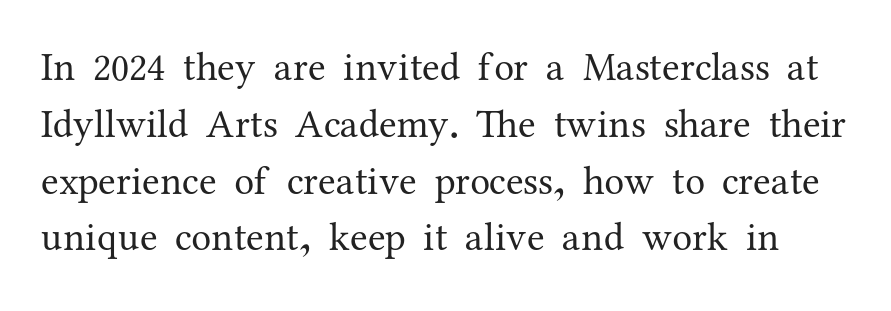
{"serif": "yes", "italic": "no", "bold": "no", "weight": "regular", "width": "normal", "stroke_contrast": "medium", "x_height": "medium", "monospaced": "no", "underline": "no", "line_spacing": "normal", "line_spacing_ratio": 1.42, "letter_spacing": "normal", "letter_spacing_em": 0.0, "glyph_px": 40}
